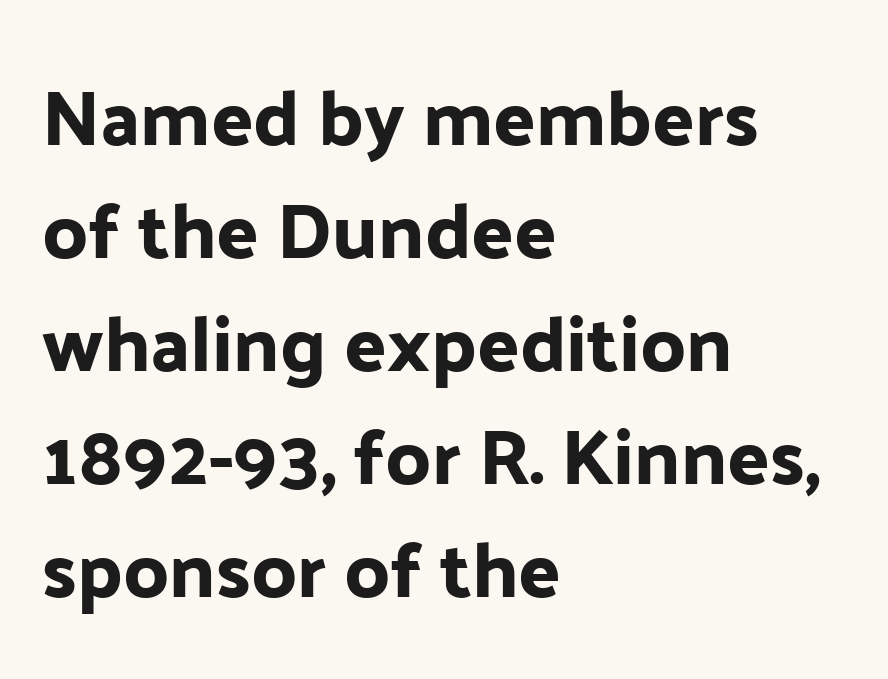
{"serif": "no", "italic": "no", "width": "normal", "stroke_contrast": "low", "x_height": "medium", "monospaced": "no", "underline": "no", "align": "left", "line_spacing": "normal", "line_spacing_ratio": 1.45, "letter_spacing": "normal", "letter_spacing_em": 0.0, "glyph_px": 78}
